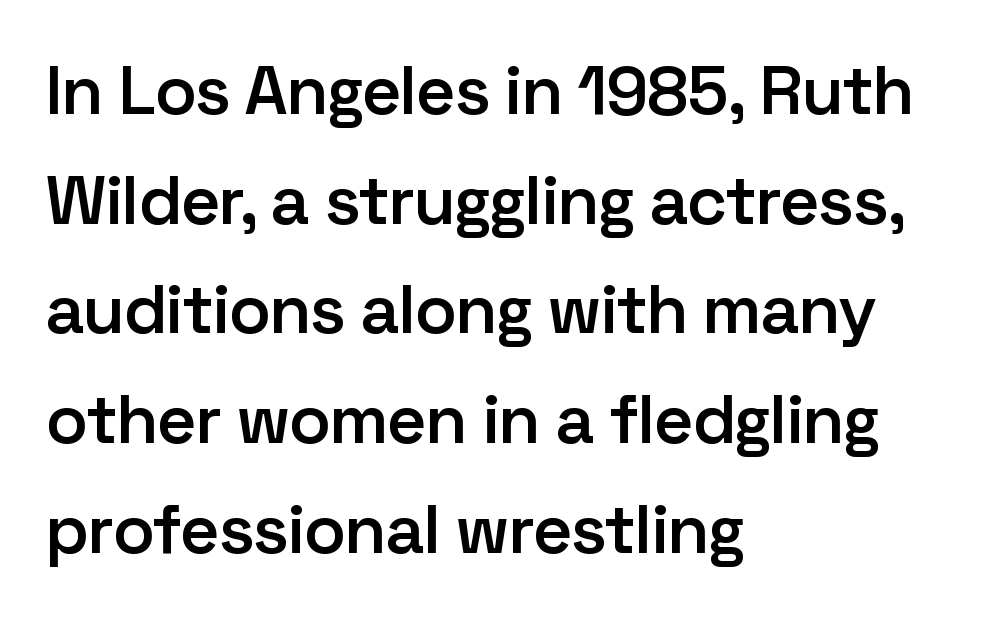
Q: Is the text bold? A: Semi-bold.
Q: Is the text italic (slanted)? A: No, it is upright.
Q: Is the typeface a serif or a sans-serif typeface? A: Sans-serif.
Q: Is the text underlined? A: No.
Q: How is the paragraph aligned? A: Left-aligned.
Q: Is the spacing between letters normal or unusually wide? A: Normal.
Q: Is the spacing between lines tight, normal or loose? A: Normal.
Q: Width (condensed, normal, or wide)? A: Normal.
Q: Stroke contrast? A: Low.
Q: x-height? A: Medium.
Q: Monospaced? A: No.
